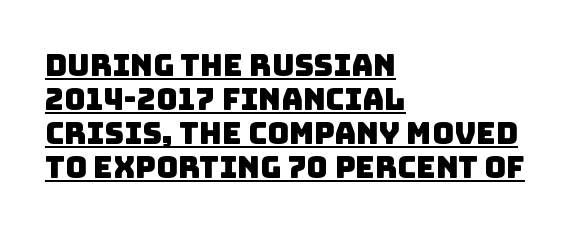
Q: Is the typeface a serif or a sans-serif typeface? A: Sans-serif.
Q: Is the text underlined? A: Yes.
Q: How is the paragraph aligned? A: Left-aligned.
Q: Is the spacing between letters normal or unusually wide? A: Normal.
Q: Is the spacing between lines tight, normal or loose? A: Tight.
Q: Width (condensed, normal, or wide)? A: Normal.
Q: Stroke contrast? A: Low.
Q: x-height? A: Large.
Q: Monospaced? A: No.
